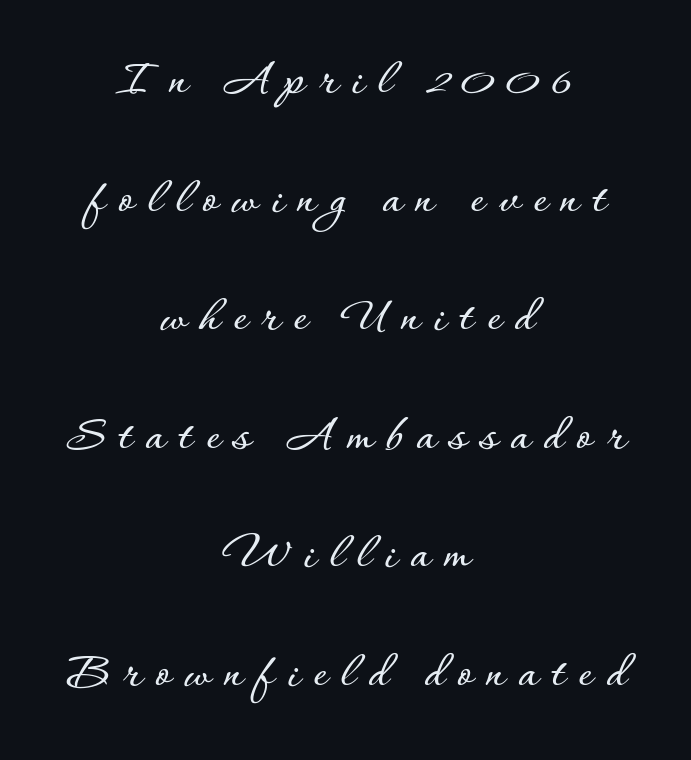
Q: Is the text italic (slanted)? A: Yes.
Q: Is the text underlined? A: No.
Q: How is the paragraph aligned? A: Centered.
Q: Is the spacing between letters normal or unusually wide? A: Unusually wide.
Q: Is the spacing between lines tight, normal or loose? A: Loose.
Q: Width (condensed, normal, or wide)? A: Normal.
Q: Stroke contrast? A: Low.
Q: x-height? A: Small.
Q: Monospaced? A: No.
